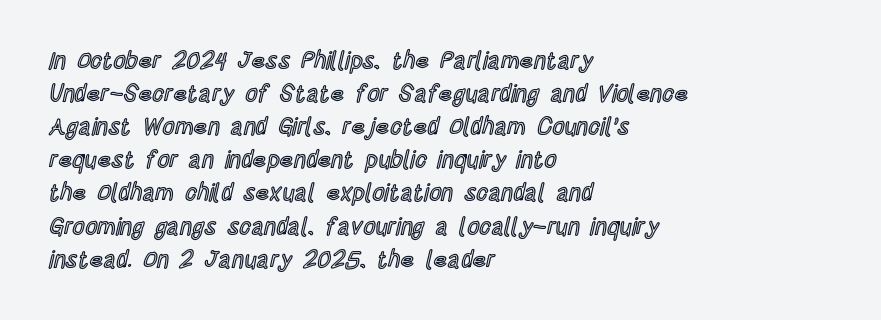
Q: Is the text italic (slanted)? A: Yes.
Q: Is the text underlined? A: No.
Q: How is the paragraph aligned? A: Left-aligned.
Q: Is the spacing between letters normal or unusually wide? A: Normal.
Q: Is the spacing between lines tight, normal or loose? A: Normal.
